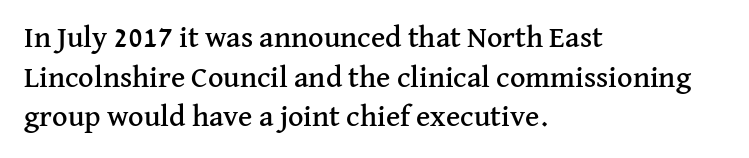
Q: Is the text italic (slanted)? A: No, it is upright.
Q: Is the typeface a serif or a sans-serif typeface? A: Serif.
Q: Is the text underlined? A: No.
Q: How is the paragraph aligned? A: Left-aligned.
Q: Is the spacing between letters normal or unusually wide? A: Normal.
Q: Is the spacing between lines tight, normal or loose? A: Normal.
Q: Width (condensed, normal, or wide)? A: Normal.
Q: Stroke contrast? A: Medium.
Q: x-height? A: Medium.
Q: Monospaced? A: No.
